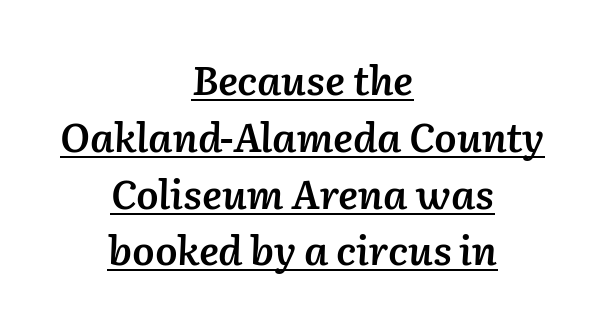
These words are printed semibold, heavier than regular yet not bold. Caption: standard tracking, unaltered. Caption: multi-line text, centered on the measure. Regular leading. Each letter keeps its own natural width here, so spacing adapts to shape. Every character sits at an angle, as italics do.
